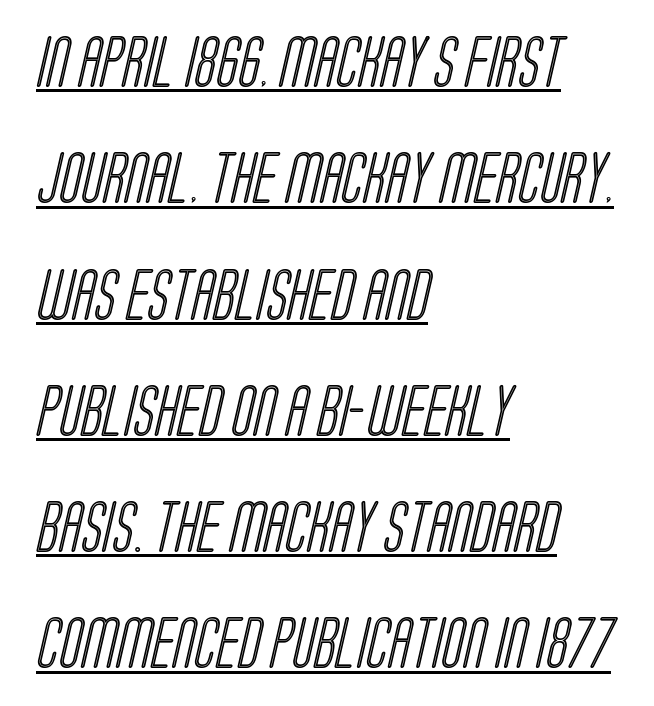
Q: Is the text underlined? A: Yes.
Q: How is the paragraph aligned? A: Left-aligned.
Q: Is the spacing between letters normal or unusually wide? A: Normal.
Q: Is the spacing between lines tight, normal or loose? A: Loose.
Q: Width (condensed, normal, or wide)? A: Condensed.
Q: x-height? A: Large.
Q: Monospaced? A: No.
